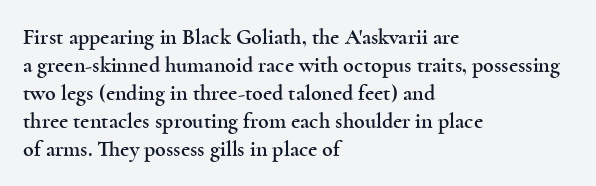
The image shows 22 px text type, upright; set left-aligned, normal line spacing (1.27x), normal letter spacing, not underlined.
